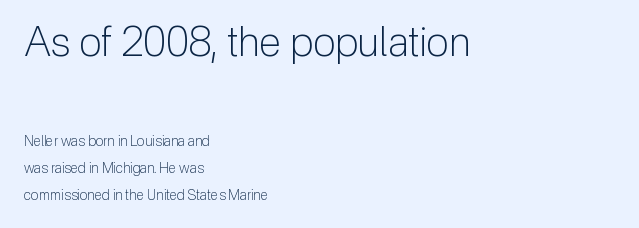
Type without underlining. There is no visible air inserted between adjacent glyphs. A great deal of white space separates one row of letters from the next. Serifs: no, the terminals of the letterforms are clean.
